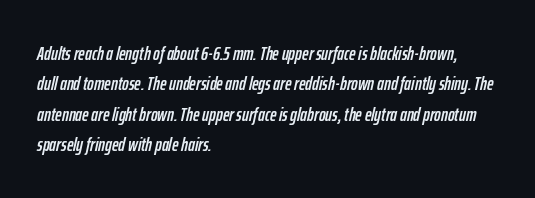
The image shows 20 px text type, italic (leaning right); set left-aligned, normal line spacing (1.52x), normal letter spacing, not underlined.
